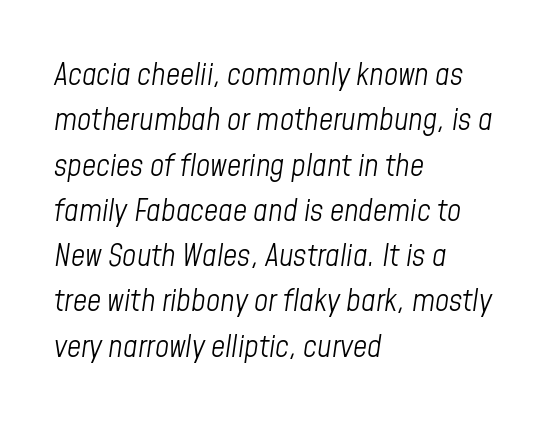
Rendered with sloped, italic letterforms. The baseline area is clear. Do the characters align in a grid? No, the font is proportional. All the whitespace from short lines collects on the right. Caption: standard tracking, unaltered.
